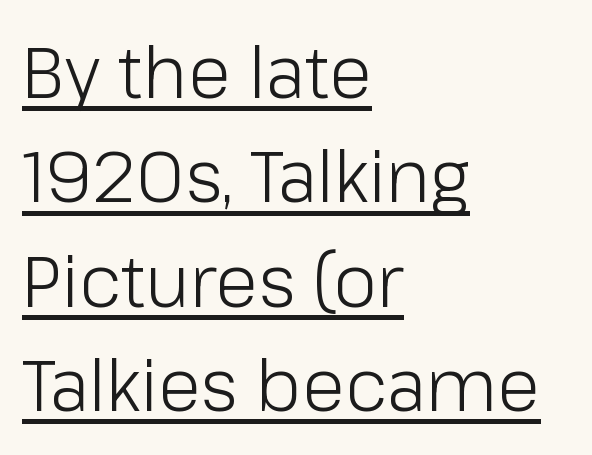
The image shows 71 px light sans-serif type, upright; set left-aligned, normal line spacing (1.47x), normal letter spacing, underlined; low stroke contrast and a medium x-height.
